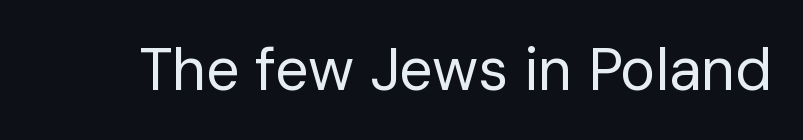
The image shows 59 px regular-weight sans-serif type, upright; set normal letter spacing, not underlined; low stroke contrast and a medium x-height.
